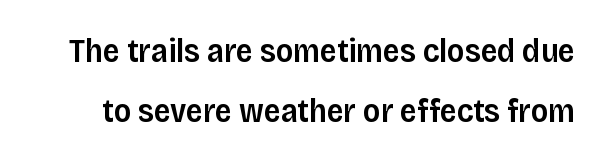
Q: Is the text bold? A: Semi-bold.
Q: Is the text italic (slanted)? A: No, it is upright.
Q: Is the typeface a serif or a sans-serif typeface? A: Sans-serif.
Q: Is the text underlined? A: No.
Q: Is the spacing between letters normal or unusually wide? A: Normal.
Q: Width (condensed, normal, or wide)? A: Normal.
Q: Stroke contrast? A: Low.
Q: x-height? A: Large.
Q: Monospaced? A: No.
